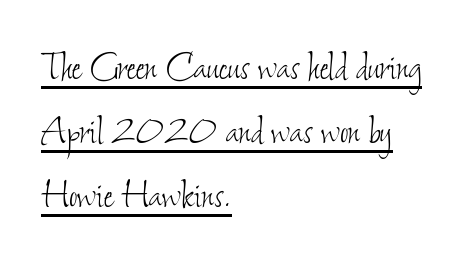
{"bold": "no", "weight": "thin", "width": "condensed", "stroke_contrast": "low", "x_height": "small", "monospaced": "no", "underline": "yes", "align": "left", "line_spacing": "normal", "line_spacing_ratio": 1.39, "letter_spacing": "normal", "letter_spacing_em": 0.0, "glyph_px": 46}
